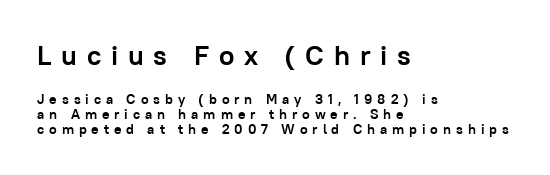
Q: Is the text bold? A: Yes.
Q: Is the text italic (slanted)? A: No, it is upright.
Q: Is the typeface a serif or a sans-serif typeface? A: Sans-serif.
Q: Is the text underlined? A: No.
Q: How is the paragraph aligned? A: Left-aligned.
Q: Is the spacing between letters normal or unusually wide? A: Unusually wide.
Q: Is the spacing between lines tight, normal or loose? A: Tight.
Q: Which block of text is set in a larger size, the first (top) or the second (bottom)? A: The first (top) one.
Q: Width (condensed, normal, or wide)? A: Normal.
Q: Stroke contrast? A: Low.
Q: x-height? A: Medium.
Q: Monospaced? A: No.
